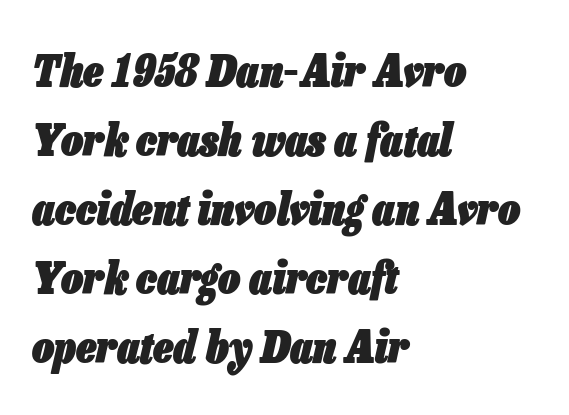
Compared with typical paragraphs, the rows here are spaced about the same. These lines keep a tight, regular rhythm from letter to letter. Beneath every word, the page is bare. These words are printed bold, with thick strokes throughout.
